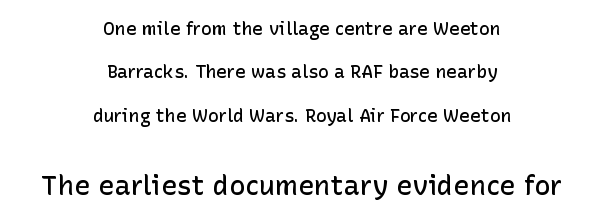
The typography opts for an upright posture over an oblique one. The space between consecutive lines is lavish. Notice how the passage keeps no hard edge, just a central spine. The second block has been scaled up relative to the first. No word sits above an underline. No extra tracking has been applied to these lines.
